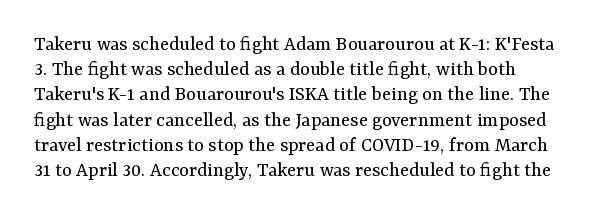
Q: Is the text bold? A: No.
Q: Is the text italic (slanted)? A: No, it is upright.
Q: Is the text underlined? A: No.
Q: Is the spacing between letters normal or unusually wide? A: Normal.
